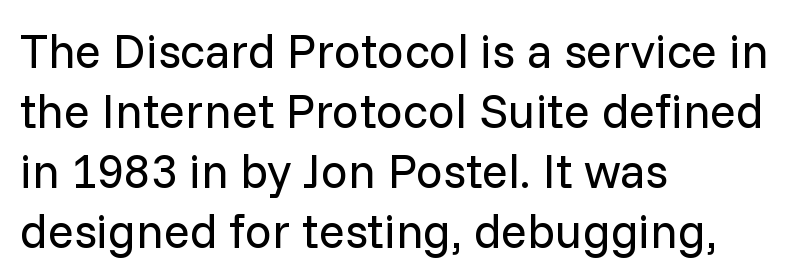
The image shows 48 px regular-weight sans-serif type, upright; set left-aligned, normal line spacing (1.25x), normal letter spacing, not underlined; low stroke contrast and a medium x-height.
